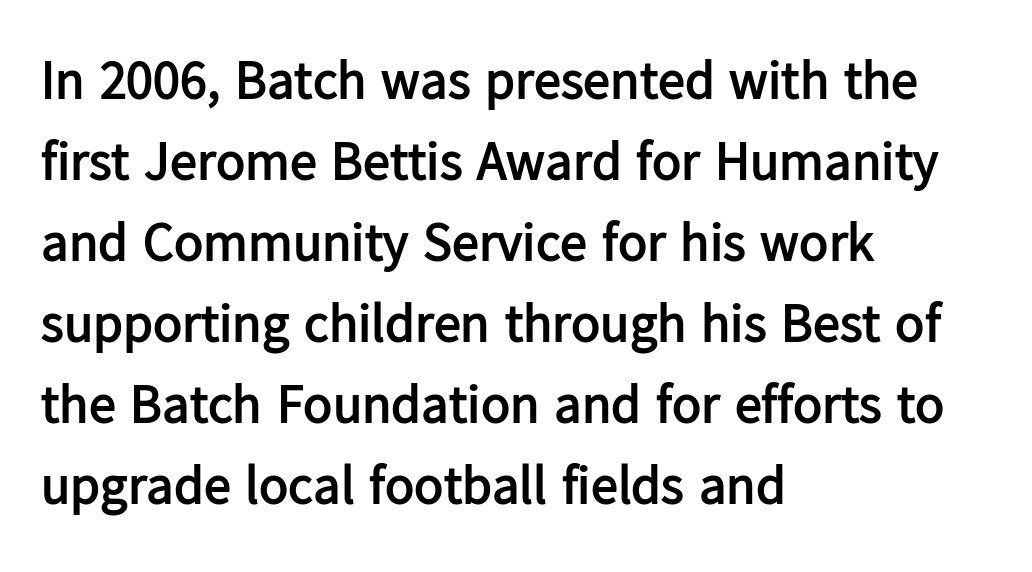
The passage shown is typeset with a sans-serif family. Every character sits straight up, as roman type does. Default kerning and tracking; the words read as compact shapes. The string is rendered with underlining switched off.
